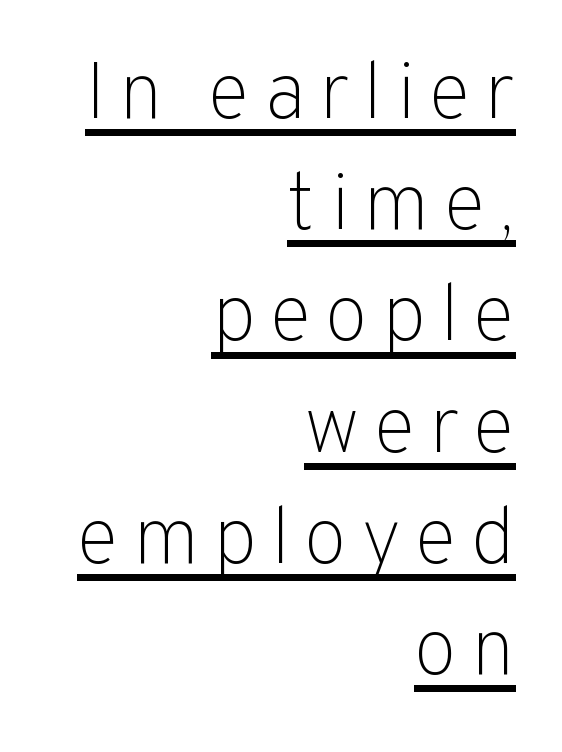
Bold? No — there's no thickening of the strokes. What decoration does the sample have? An underline. Posture: vertical. The glyphs in this specimen are sans serif. Proportional: the letters do not fall into vertical columns.
